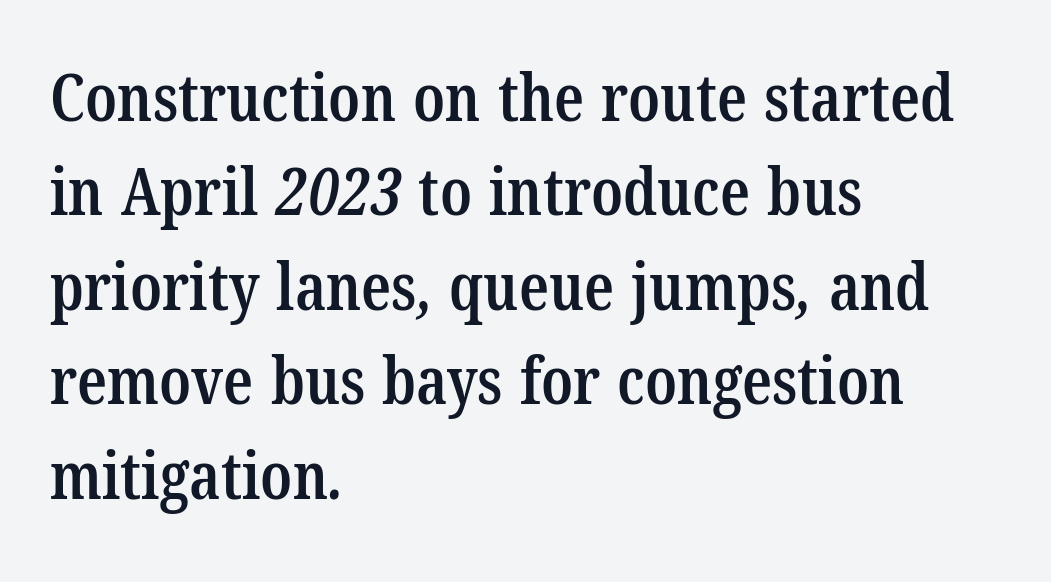
Looks like regular typesetting: each glyph gets only the width it needs. Each row of text sits above clean, open space. A typesetter would call this zero additional tracking. This is serif lettering, the kind often seen in printed books.
